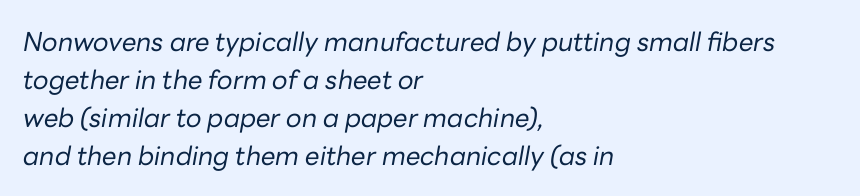
{"italic": "yes", "lean": "right", "slant_degrees": 10, "bold": "no", "underline": "no", "align": "left", "line_spacing": "normal", "line_spacing_ratio": 1.46, "letter_spacing": "normal", "letter_spacing_em": 0.0, "glyph_px": 26}
